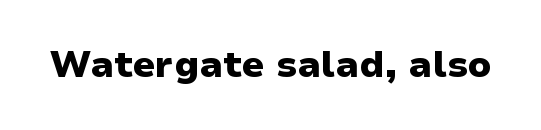
{"serif": "no", "italic": "no", "bold": "yes", "weight": "heavy", "width": "normal", "stroke_contrast": "low", "x_height": "medium", "monospaced": "no", "underline": "no", "letter_spacing": "normal", "letter_spacing_em": 0.0, "glyph_px": 37}
